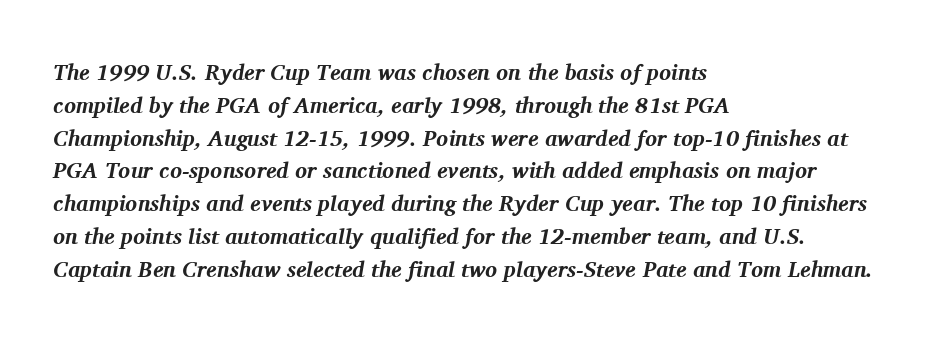
Glance below the letters and you will spot only blank space. This rendering uses left alignment, leaving the right contour irregular. The designer left line spacing at the default. Posture: slanted. You could call the tracking neutral — neither tight nor loose. Look at the stroke-to-counter ratio: heavy, a bold.
